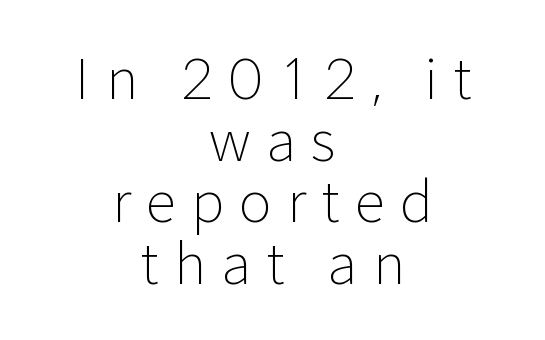
Q: Is the text bold? A: No.
Q: Is the text italic (slanted)? A: No, it is upright.
Q: Is the typeface a serif or a sans-serif typeface? A: Sans-serif.
Q: Is the text underlined? A: No.
Q: How is the paragraph aligned? A: Centered.
Q: Is the spacing between letters normal or unusually wide? A: Unusually wide.
Q: Is the spacing between lines tight, normal or loose? A: Tight.
Q: Width (condensed, normal, or wide)? A: Normal.
Q: Stroke contrast? A: Low.
Q: x-height? A: Medium.
Q: Monospaced? A: No.
